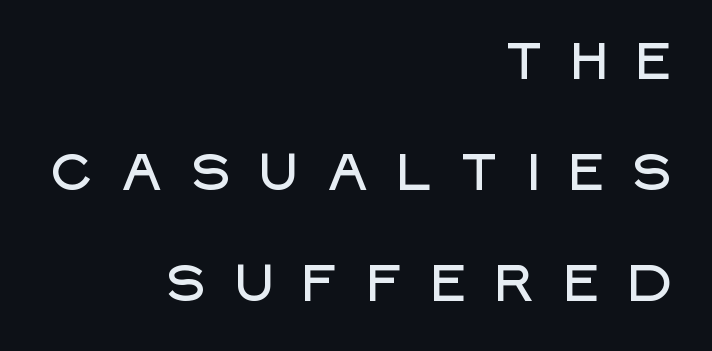
Q: Is the text italic (slanted)? A: No, it is upright.
Q: Is the typeface a serif or a sans-serif typeface? A: Sans-serif.
Q: Is the text underlined? A: No.
Q: How is the paragraph aligned? A: Right-aligned.
Q: Is the spacing between letters normal or unusually wide? A: Unusually wide.
Q: Is the spacing between lines tight, normal or loose? A: Loose.
Q: Width (condensed, normal, or wide)? A: Normal.
Q: Stroke contrast? A: Low.
Q: x-height? A: Large.
Q: Monospaced? A: No.
